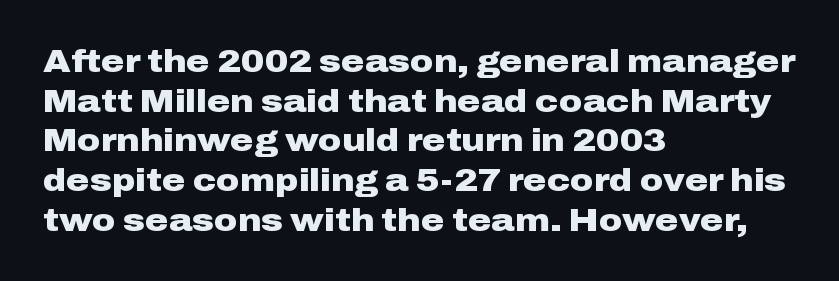
The image shows 32 px heavy, wide sans-serif type, upright; set left-aligned, line spacing 1.24x, normal letter spacing, not underlined; low stroke contrast and a medium x-height.
